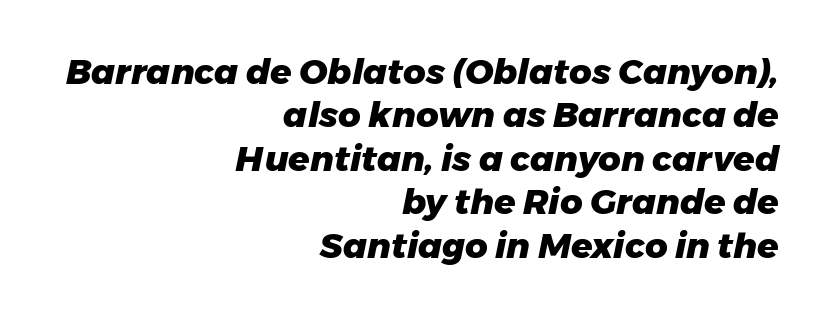
A clean baseline with only descenders dipping below it. Caption: bold face, heavy strokes. The face used here is proportionally spaced, like ordinary book or web type. You could call the tracking neutral — neither tight nor loose.
